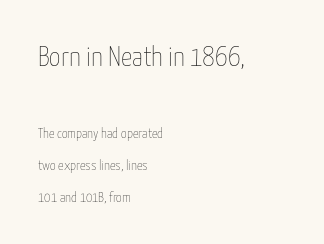
The image shows 28 px thin, condensed type, upright; set left-aligned, loose line spacing (2.28x), normal letter spacing, not underlined; the first (top) block is 2.0x larger; low stroke contrast and a medium x-height.
